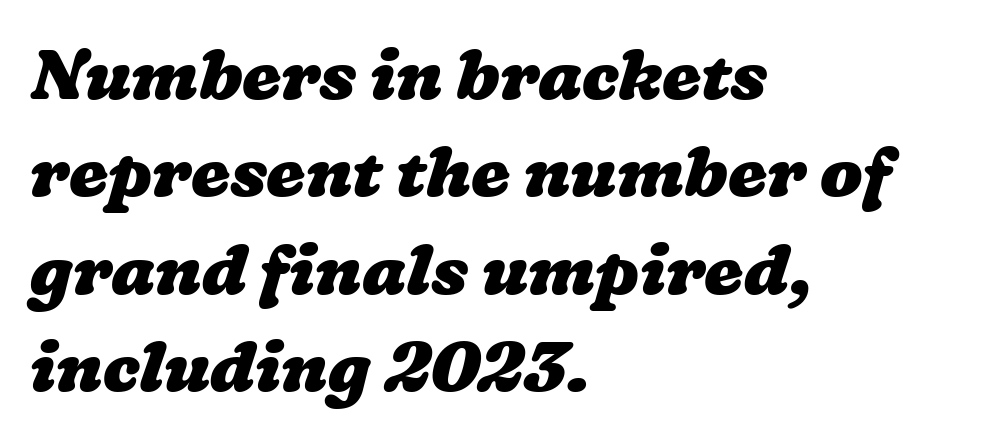
{"bold": "yes", "weight": "heavy", "width": "wide", "stroke_contrast": "low", "x_height": "medium", "monospaced": "no", "underline": "no", "align": "left", "line_spacing": "normal", "line_spacing_ratio": 1.39, "letter_spacing": "normal", "letter_spacing_em": 0.0, "glyph_px": 70}
